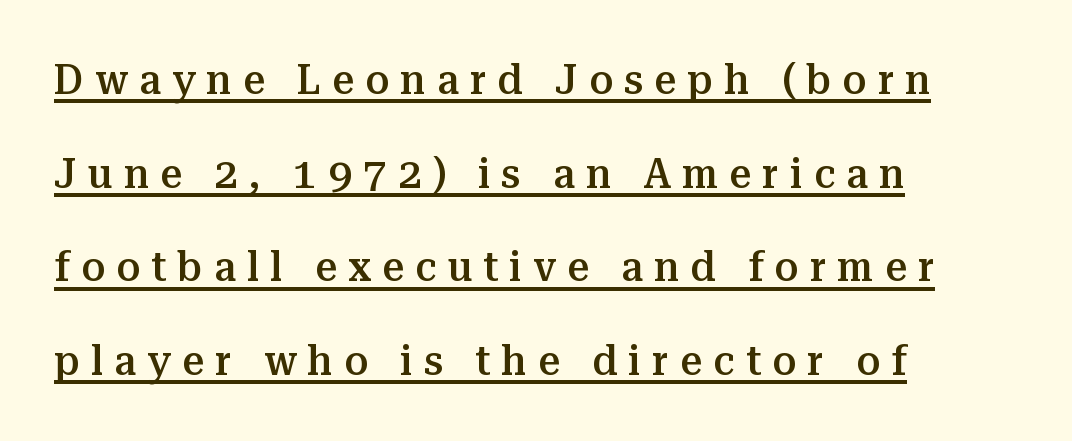
This rendering employs a face with finishing strokes, i.e., a serif. This sample has the flowing, uneven cadence of proportional lettering. The lines are spread far apart with generous leading. Does the copy run flush right? No — it runs flush left.
